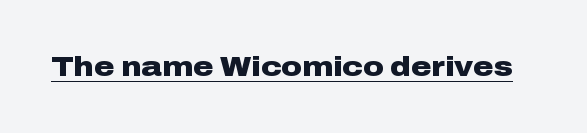
Q: Is the text bold? A: Yes.
Q: Is the text italic (slanted)? A: No, it is upright.
Q: Is the typeface a serif or a sans-serif typeface? A: Sans-serif.
Q: Is the text underlined? A: Yes.
Q: Is the spacing between letters normal or unusually wide? A: Normal.
Q: Width (condensed, normal, or wide)? A: Wide.
Q: Stroke contrast? A: Low.
Q: x-height? A: Medium.
Q: Monospaced? A: No.
